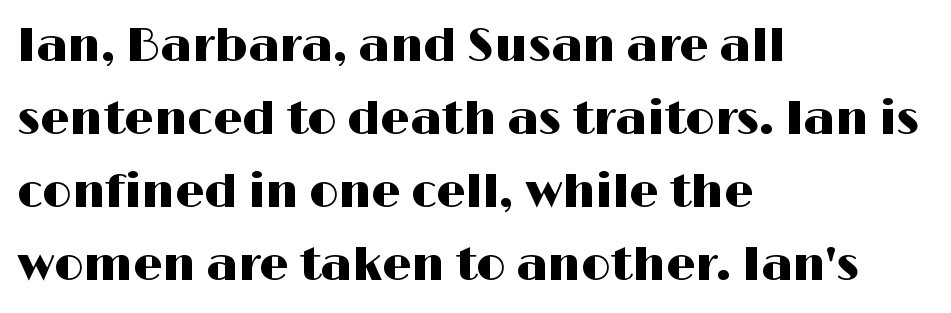
Q: Is the text italic (slanted)? A: No, it is upright.
Q: Is the typeface a serif or a sans-serif typeface? A: Sans-serif.
Q: Is the text underlined? A: No.
Q: How is the paragraph aligned? A: Left-aligned.
Q: Is the spacing between letters normal or unusually wide? A: Normal.
Q: Is the spacing between lines tight, normal or loose? A: Normal.
Q: Width (condensed, normal, or wide)? A: Wide.
Q: Stroke contrast? A: High.
Q: x-height? A: Medium.
Q: Monospaced? A: No.
